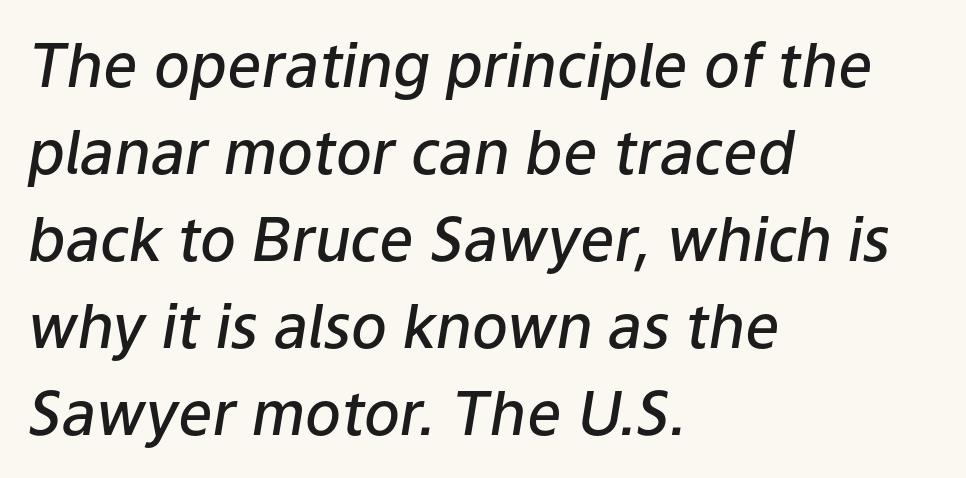
Q: Is the text bold? A: Semi-bold.
Q: Is the text italic (slanted)? A: Yes, it leans right by about 9 degrees.
Q: Is the text underlined? A: No.
Q: How is the paragraph aligned? A: Left-aligned.
Q: Is the spacing between letters normal or unusually wide? A: Normal.
Q: Is the spacing between lines tight, normal or loose? A: Normal.
Q: Width (condensed, normal, or wide)? A: Normal.
Q: Stroke contrast? A: Low.
Q: x-height? A: Medium.
Q: Monospaced? A: No.
